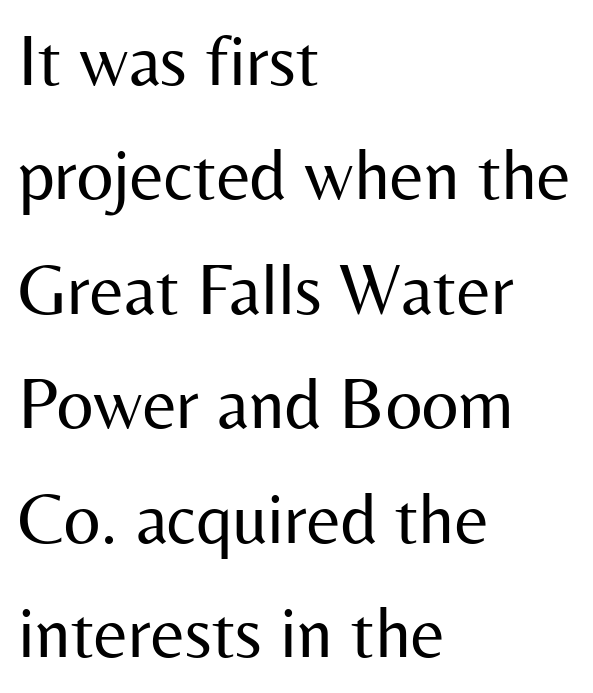
{"serif": "no", "italic": "no", "bold": "no", "weight": "regular", "width": "normal", "stroke_contrast": "medium", "x_height": "medium", "monospaced": "no", "underline": "no", "align": "left", "line_spacing": "normal", "line_spacing_ratio": 1.59, "letter_spacing": "normal", "letter_spacing_em": 0.0, "glyph_px": 72}
